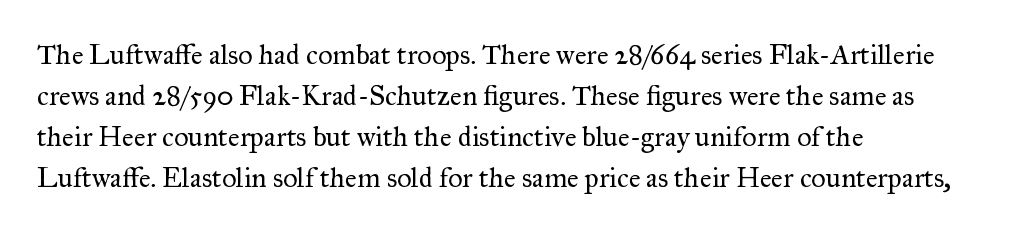
{"serif": "yes", "italic": "no", "bold": "no", "weight": "regular", "width": "normal", "stroke_contrast": "medium", "x_height": "small", "monospaced": "no", "underline": "no", "align": "left", "line_spacing": "normal", "line_spacing_ratio": 1.46, "letter_spacing": "normal", "letter_spacing_em": 0.0, "glyph_px": 28}
